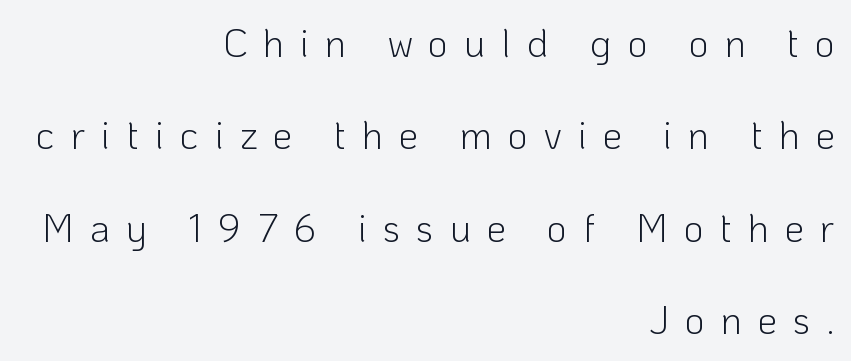
The image shows 39 px light sans-serif type, upright; set right-aligned, loose line spacing (2.37x), unusually wide letter spacing (+0.41 em), not underlined; low stroke contrast and a medium x-height.
